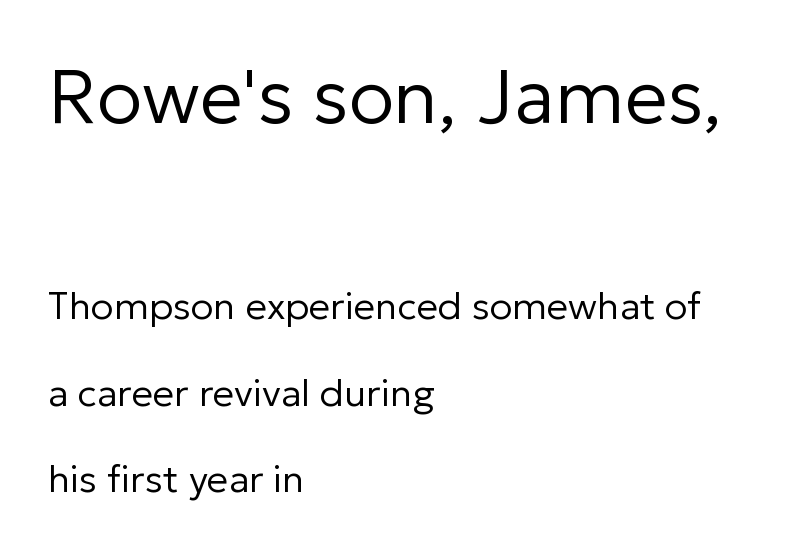
What's the leading like? Stretched, with rows far apart. Nothing heavy about these letters — not bold at all. It's the straight-up-and-down kind of type. The more generous point size was reserved for the upper chunk. Caption: multi-line text, flush left, ragged right. You could not count columns in this text — the font is proportionally spaced.
